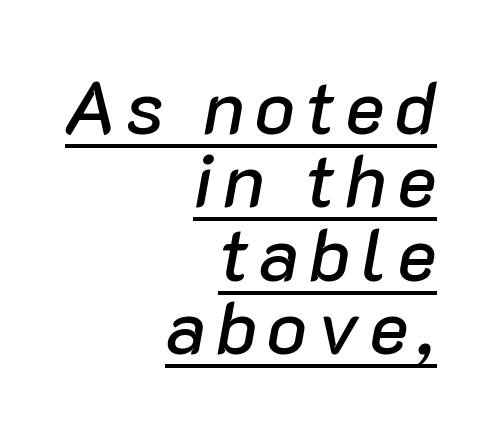
Q: Is the text italic (slanted)? A: Yes, it leans right by about 10 degrees.
Q: Is the text underlined? A: Yes.
Q: How is the paragraph aligned? A: Right-aligned.
Q: Is the spacing between lines tight, normal or loose? A: Tight.
Q: Width (condensed, normal, or wide)? A: Normal.
Q: Stroke contrast? A: Low.
Q: x-height? A: Medium.
Q: Monospaced? A: No.
